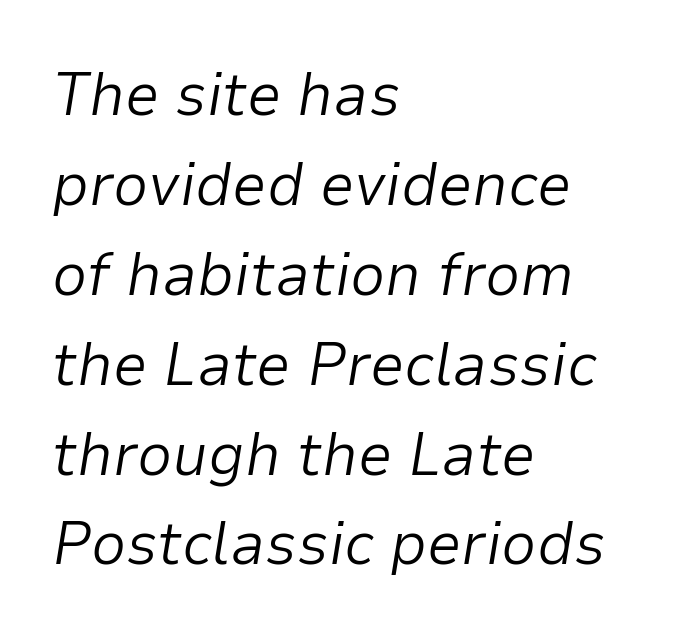
No letter is thick-stroked: the sample isn't bold. Looks like regular typesetting: each glyph gets only the width it needs. Left-aligned paragraph, ragged on the right. Summary of vertical rhythm: regular, with standard interline spacing.
